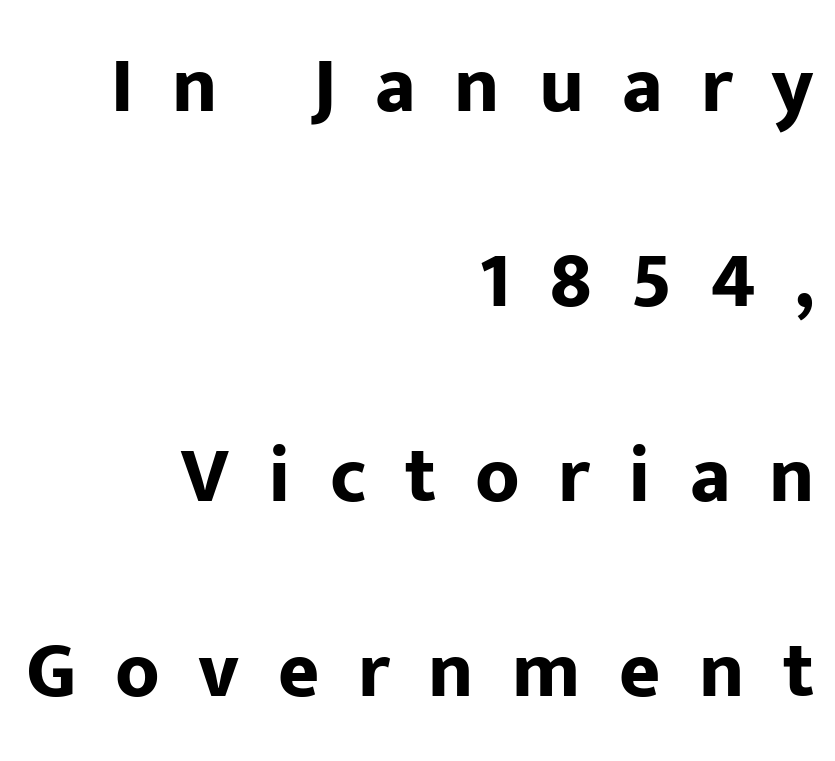
{"serif": "no", "italic": "no", "bold": "yes", "weight": "bold", "width": "normal", "stroke_contrast": "low", "x_height": "medium", "monospaced": "no", "underline": "no", "align": "right", "line_spacing": "loose", "line_spacing_ratio": 2.47, "letter_spacing": "wide", "letter_spacing_em": 0.49, "glyph_px": 79}
